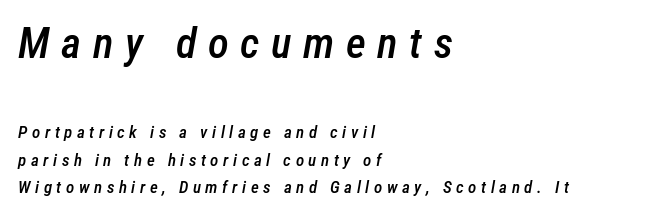
Q: Is the text bold? A: Semi-bold.
Q: Is the text italic (slanted)? A: Yes, it leans right by about 12 degrees.
Q: Is the text underlined? A: No.
Q: How is the paragraph aligned? A: Left-aligned.
Q: Is the spacing between letters normal or unusually wide? A: Unusually wide.
Q: Is the spacing between lines tight, normal or loose? A: Normal.
Q: Which block of text is set in a larger size, the first (top) or the second (bottom)? A: The first (top) one.
Q: Width (condensed, normal, or wide)? A: Condensed.
Q: Stroke contrast? A: Low.
Q: x-height? A: Medium.
Q: Monospaced? A: No.
